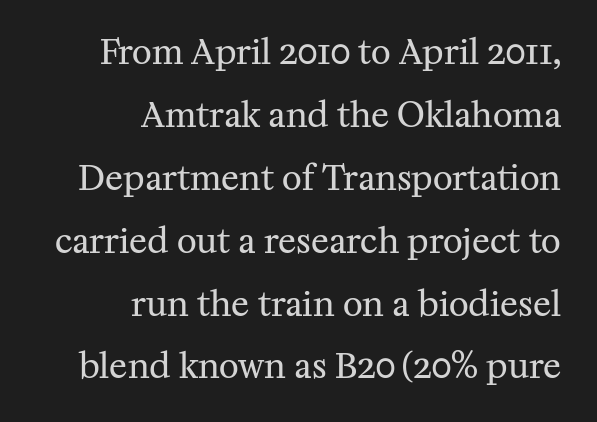
The image shows 34 px regular-weight serif type, upright; set right-aligned, line spacing 1.85x, normal letter spacing, not underlined; medium stroke contrast and a medium x-height.
